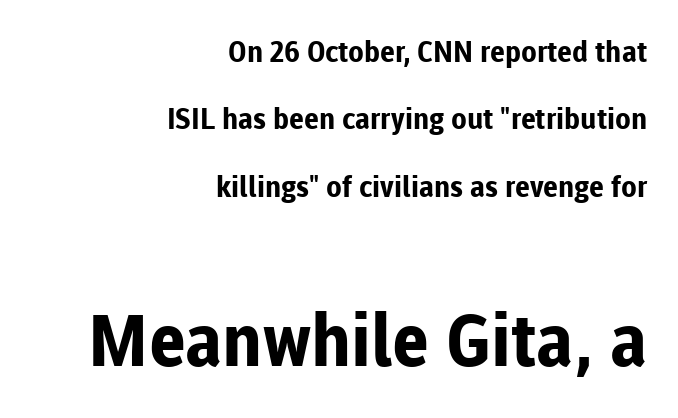
Q: Is the text bold? A: Yes.
Q: Is the text italic (slanted)? A: No, it is upright.
Q: Is the typeface a serif or a sans-serif typeface? A: Sans-serif.
Q: Is the text underlined? A: No.
Q: How is the paragraph aligned? A: Right-aligned.
Q: Is the spacing between letters normal or unusually wide? A: Normal.
Q: Is the spacing between lines tight, normal or loose? A: Loose.
Q: Which block of text is set in a larger size, the first (top) or the second (bottom)? A: The second (bottom) one.
Q: Width (condensed, normal, or wide)? A: Normal.
Q: Stroke contrast? A: Low.
Q: x-height? A: Medium.
Q: Monospaced? A: No.
